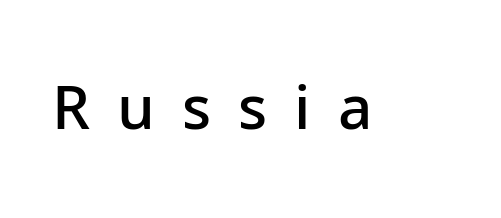
{"serif": "no", "italic": "no", "bold": "semi", "weight": "semibold", "width": "normal", "stroke_contrast": "low", "x_height": "medium", "monospaced": "no", "underline": "no", "letter_spacing": "wide", "letter_spacing_em": 0.45, "glyph_px": 60}
